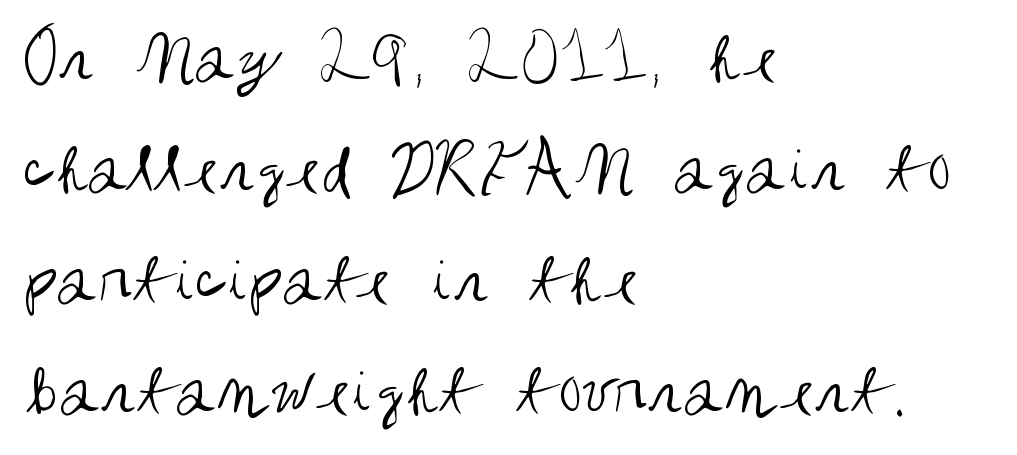
{"serif": "no", "bold": "no", "weight": "regular", "width": "condensed", "stroke_contrast": "medium", "x_height": "large", "monospaced": "no", "underline": "no", "align": "left", "line_spacing": "normal", "line_spacing_ratio": 1.46, "letter_spacing": "normal", "letter_spacing_em": 0.0, "glyph_px": 76}
